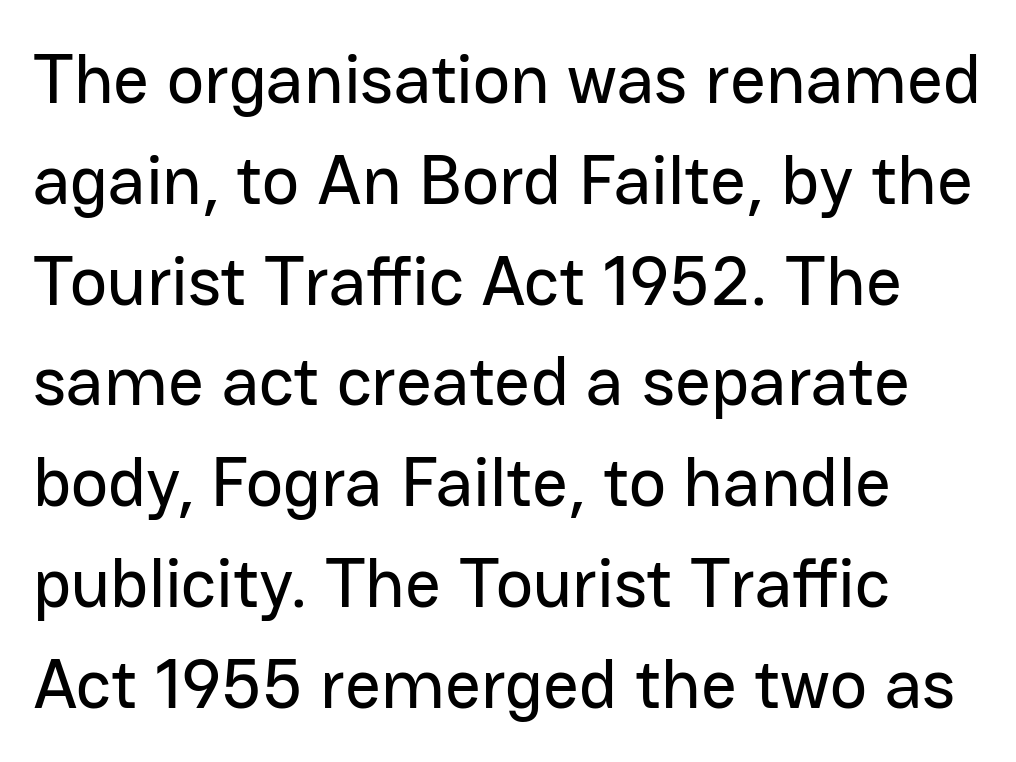
Here the designer chose a conventional face with non-uniform glyph widths. The axis of the letterforms is exactly vertical. Spacing between characters is what you'd get straight out of the box. Rule under the text: the space is simply empty. Is there much room between lines? A standard amount, neither cramped nor airy.
